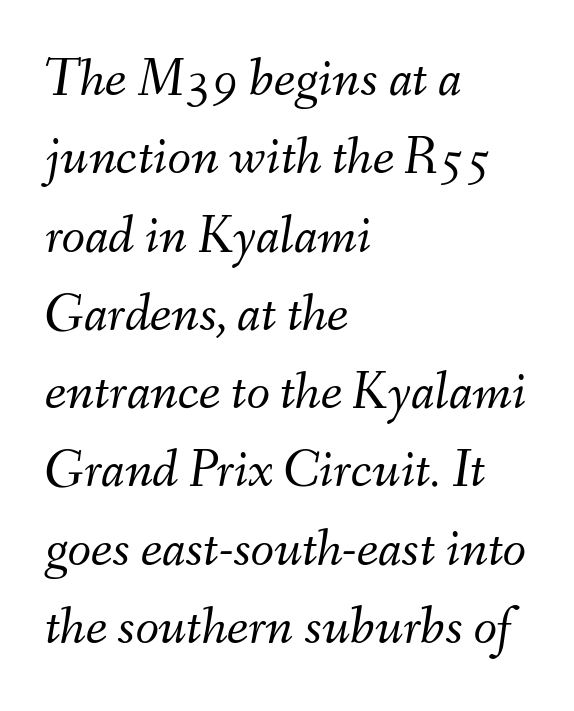
{"italic": "yes", "lean": "right", "slant_degrees": 9, "bold": "no", "weight": "light", "width": "normal", "stroke_contrast": "medium", "x_height": "small", "monospaced": "no", "underline": "no", "align": "left", "line_spacing": "normal", "line_spacing_ratio": 1.45, "letter_spacing": "normal", "letter_spacing_em": 0.0, "glyph_px": 54}
